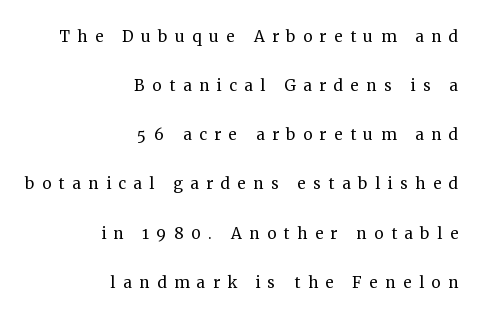
Visually the block forms a straight wall on the right and a jagged coastline on the left. Designer's note — italics off, roman on. The gap between lines stays unmarked. Is there much room between lines? Yes — plenty of vertical air separates them. These glyphs show unthickened strokes, regular width or finer. The gaps between neighbouring characters are conspicuously large.
